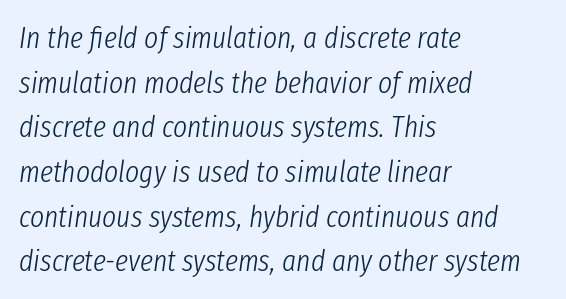
The image shows 30 px light, condensed type, italic (leaning right); set left-aligned, normal line spacing (1.49x), normal letter spacing, not underlined; low stroke contrast and a medium x-height.
